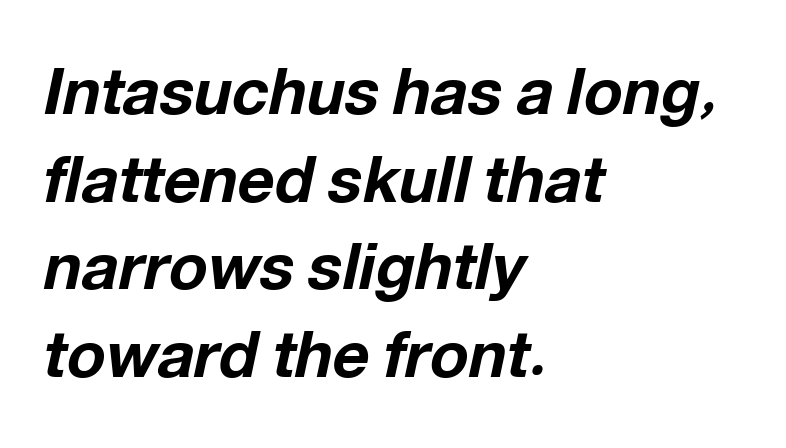
{"italic": "yes", "lean": "right", "slant_degrees": 12, "bold": "yes", "weight": "bold", "width": "normal", "stroke_contrast": "low", "x_height": "medium", "monospaced": "no", "underline": "no", "align": "left", "line_spacing": "normal", "line_spacing_ratio": 1.37, "letter_spacing": "normal", "letter_spacing_em": 0.0, "glyph_px": 64}
